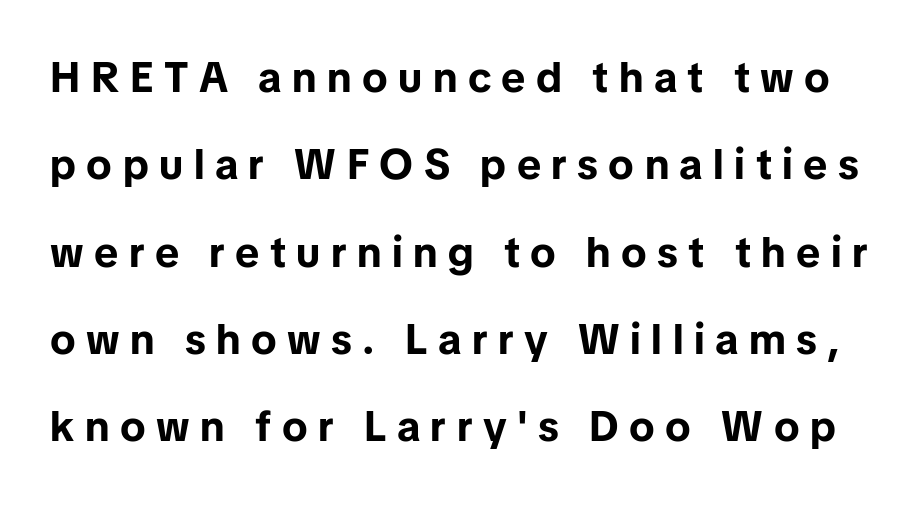
{"serif": "no", "italic": "no", "bold": "yes", "weight": "bold", "width": "normal", "stroke_contrast": "low", "x_height": "medium", "monospaced": "no", "underline": "no", "line_spacing": "loose", "line_spacing_ratio": 2.08, "letter_spacing": "wide", "letter_spacing_em": 0.25, "glyph_px": 42}
